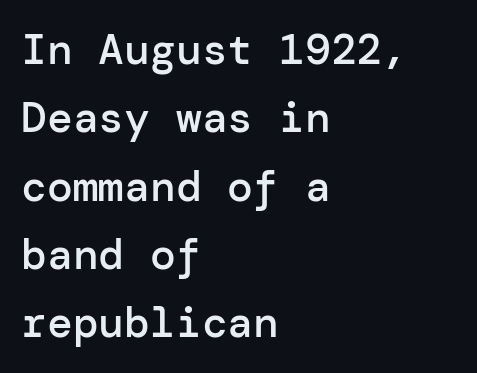
{"serif": "no", "italic": "no", "bold": "semi", "weight": "semibold", "width": "normal", "stroke_contrast": "low", "x_height": "medium", "underline": "no", "align": "left", "line_spacing": "normal", "line_spacing_ratio": 1.59, "letter_spacing": "normal", "letter_spacing_em": 0.0, "glyph_px": 43}
